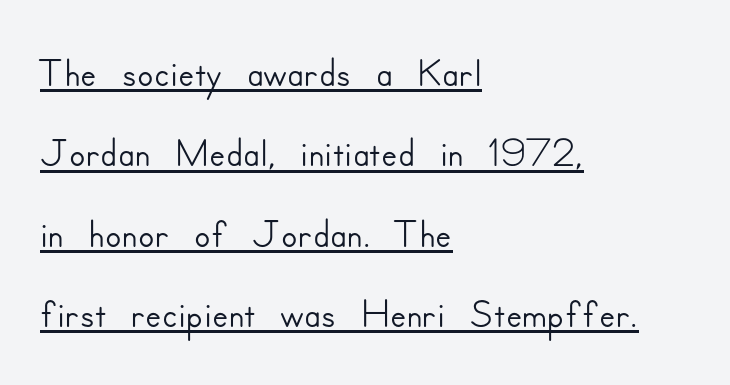
Q: Is the text italic (slanted)? A: No, it is upright.
Q: Is the typeface a serif or a sans-serif typeface? A: Sans-serif.
Q: Is the text underlined? A: Yes.
Q: How is the paragraph aligned? A: Left-aligned.
Q: Is the spacing between letters normal or unusually wide? A: Normal.
Q: Is the spacing between lines tight, normal or loose? A: Normal.
Q: Width (condensed, normal, or wide)? A: Normal.
Q: Stroke contrast? A: Low.
Q: x-height? A: Small.
Q: Monospaced? A: No.
